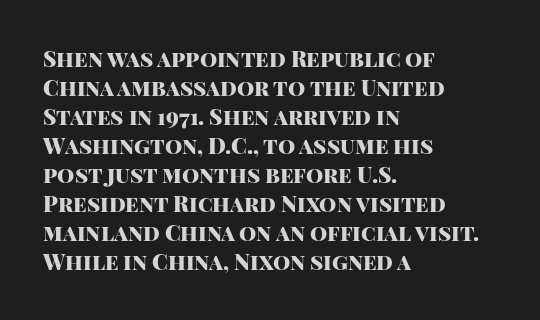
{"italic": "no", "bold": "yes", "underline": "no", "align": "left", "line_spacing": "normal", "line_spacing_ratio": 1.32, "letter_spacing": "normal", "letter_spacing_em": 0.0, "glyph_px": 22}
